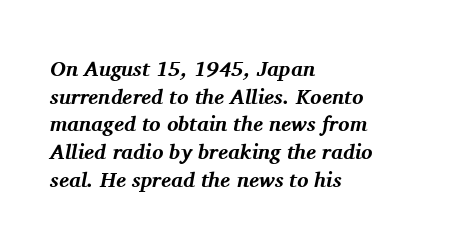
Every letter is thick-stroked: bold, no question. The lines are quadded left. Designer's note — italics engaged. Rule under the text: the space is simply empty. Does extra space separate the letters? No, they use regular spacing.
